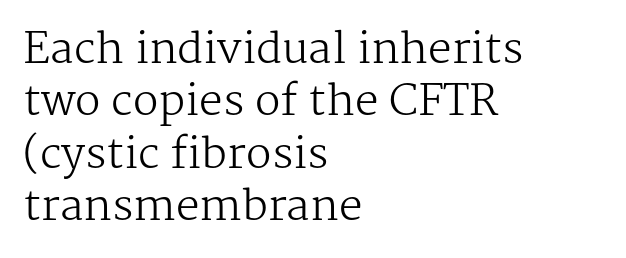
{"serif": "yes", "italic": "no", "bold": "no", "weight": "regular", "width": "normal", "stroke_contrast": "medium", "x_height": "medium", "monospaced": "no", "underline": "no", "align": "left", "line_spacing": "normal", "line_spacing_ratio": 1.25, "letter_spacing": "normal", "letter_spacing_em": 0.0, "glyph_px": 42}
